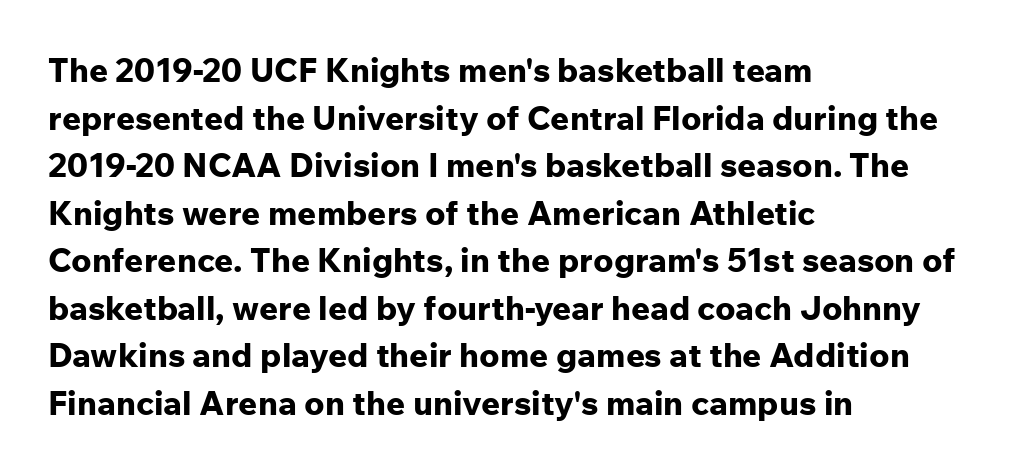
Q: Is the text bold? A: Yes.
Q: Is the text italic (slanted)? A: No, it is upright.
Q: Is the typeface a serif or a sans-serif typeface? A: Sans-serif.
Q: Is the text underlined? A: No.
Q: How is the paragraph aligned? A: Left-aligned.
Q: Is the spacing between letters normal or unusually wide? A: Normal.
Q: Is the spacing between lines tight, normal or loose? A: Normal.
Q: Width (condensed, normal, or wide)? A: Normal.
Q: Stroke contrast? A: Low.
Q: x-height? A: Medium.
Q: Monospaced? A: No.
